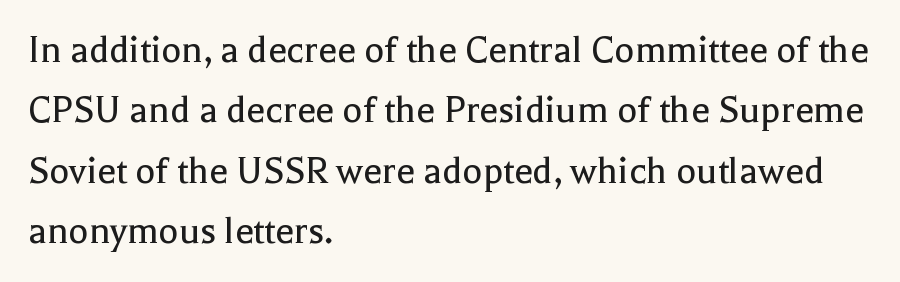
{"serif": "yes", "italic": "no", "bold": "no", "weight": "regular", "width": "normal", "x_height": "medium", "monospaced": "no", "underline": "no", "align": "left", "line_spacing": "normal", "line_spacing_ratio": 1.44, "letter_spacing": "normal", "letter_spacing_em": 0.0, "glyph_px": 42}
